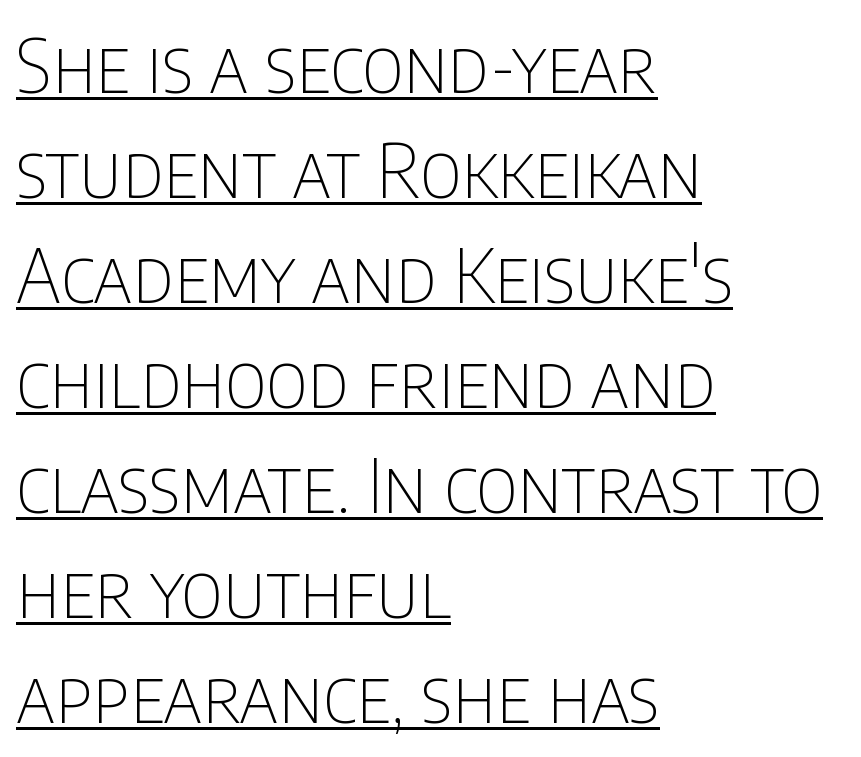
{"serif": "no", "italic": "no", "bold": "no", "weight": "thin", "width": "condensed", "stroke_contrast": "low", "x_height": "large", "monospaced": "no", "underline": "yes", "align": "left", "line_spacing": "normal", "line_spacing_ratio": 1.42, "letter_spacing": "normal", "letter_spacing_em": 0.0, "glyph_px": 74}
